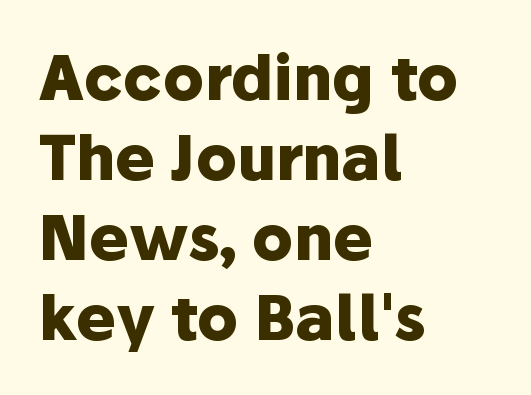
{"serif": "no", "italic": "no", "bold": "yes", "weight": "heavy", "width": "normal", "stroke_contrast": "low", "x_height": "medium", "monospaced": "no", "underline": "no", "align": "left", "line_spacing": "normal", "line_spacing_ratio": 1.31, "letter_spacing": "normal", "letter_spacing_em": 0.0, "glyph_px": 61}
